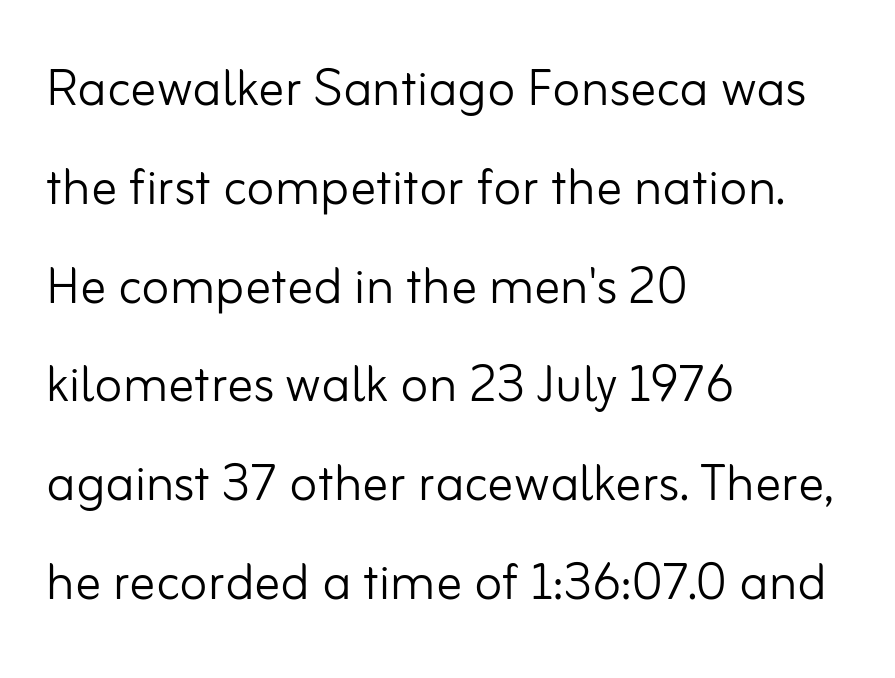
Q: Is the text bold? A: No.
Q: Is the text italic (slanted)? A: No, it is upright.
Q: Is the typeface a serif or a sans-serif typeface? A: Sans-serif.
Q: Is the text underlined? A: No.
Q: How is the paragraph aligned? A: Left-aligned.
Q: Is the spacing between letters normal or unusually wide? A: Normal.
Q: Is the spacing between lines tight, normal or loose? A: Normal.
Q: Width (condensed, normal, or wide)? A: Normal.
Q: Stroke contrast? A: Low.
Q: x-height? A: Small.
Q: Monospaced? A: No.
